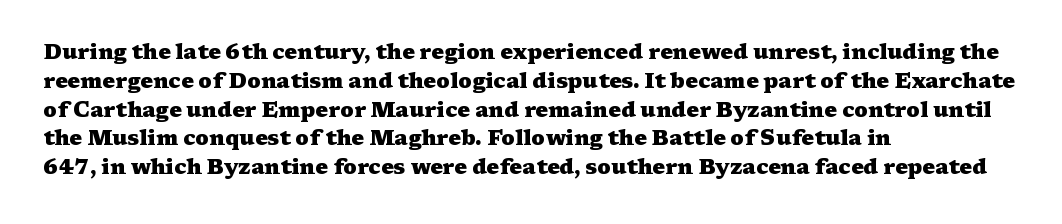
Q: Is the text bold? A: Yes.
Q: Is the text italic (slanted)? A: No, it is upright.
Q: Is the text underlined? A: No.
Q: How is the paragraph aligned? A: Left-aligned.
Q: Is the spacing between letters normal or unusually wide? A: Normal.
Q: Is the spacing between lines tight, normal or loose? A: Normal.
